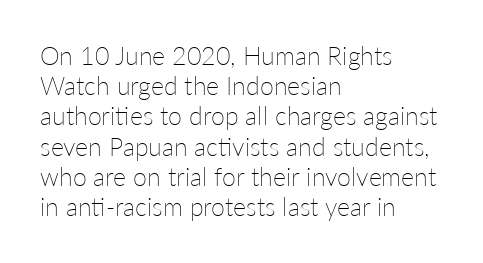
The image shows 25 px text type, upright; set left-aligned, line spacing 1.21x, normal letter spacing, not underlined.
